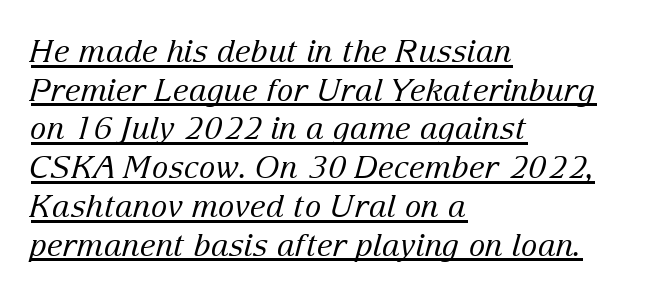
Q: Is the text bold? A: No.
Q: Is the text italic (slanted)? A: Yes, it leans right by about 15 degrees.
Q: Is the typeface a serif or a sans-serif typeface? A: Serif.
Q: Is the text underlined? A: Yes.
Q: How is the paragraph aligned? A: Left-aligned.
Q: Is the spacing between letters normal or unusually wide? A: Normal.
Q: Is the spacing between lines tight, normal or loose? A: Normal.
Q: Width (condensed, normal, or wide)? A: Normal.
Q: Stroke contrast? A: Low.
Q: x-height? A: Medium.
Q: Monospaced? A: No.
